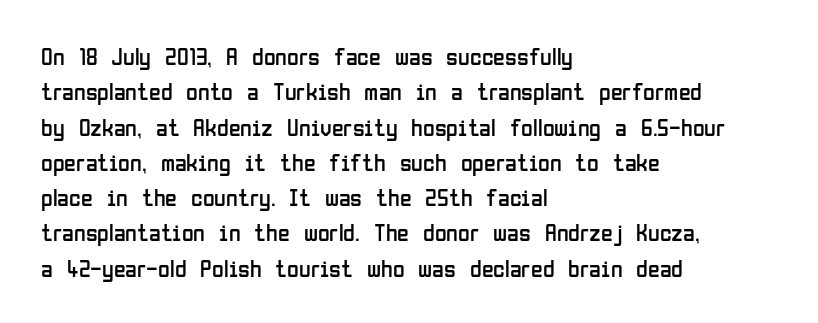
Q: Is the text bold? A: No.
Q: Is the text italic (slanted)? A: No, it is upright.
Q: Is the text underlined? A: No.
Q: How is the paragraph aligned? A: Left-aligned.
Q: Is the spacing between letters normal or unusually wide? A: Normal.
Q: Is the spacing between lines tight, normal or loose? A: Normal.
